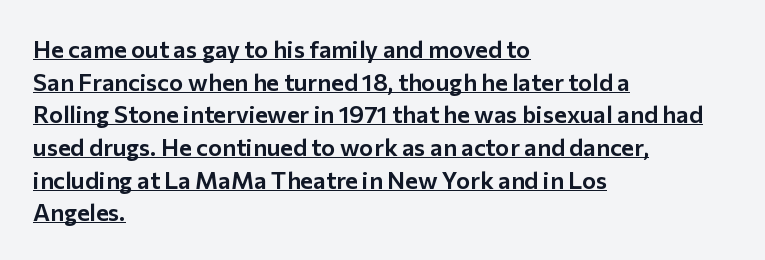
This sample keeps an unexceptional amount of space between lines. Italic: no, the glyphs are upright roman. This rendering uses left alignment, leaving the right contour irregular. Glyph-to-glyph distance matches everyday printed text. The lettering is marked with a stroke running underneath it.
